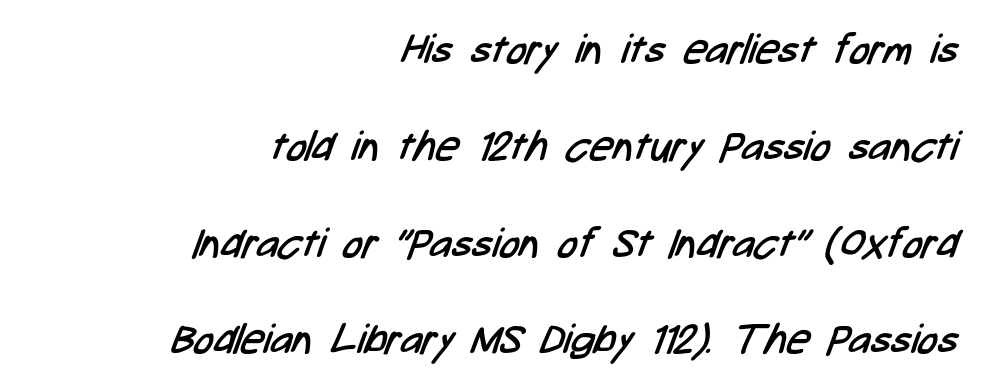
Words appear dense and cohesive because spacing is normal. The passage is arranged like a letterhead date or caption credit — flush right. Varying glyph widths throughout — classic text-font behaviour. Underlining? Definitely not there. The passage shown is typeset with a sans-serif family. The space between consecutive lines is lavish.
